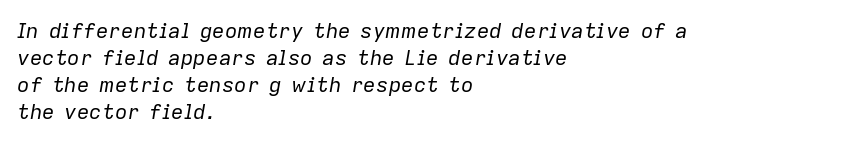
The gaps between neighbouring characters are ordinary and unremarkable. Does the lettering tilt? It does — this is italic. Leading matches the norm, producing a regular column. The rag falls on the right side of this text block. Letters rest on an invisible, unmarked baseline. Stems and bowls with no extra thickness — not bold.
